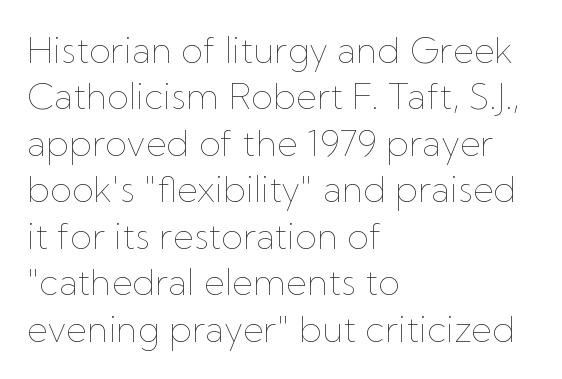
Q: Is the text bold? A: No.
Q: Is the text italic (slanted)? A: No, it is upright.
Q: Is the text underlined? A: No.
Q: How is the paragraph aligned? A: Left-aligned.
Q: Is the spacing between letters normal or unusually wide? A: Normal.
Q: Is the spacing between lines tight, normal or loose? A: Normal.
Q: Width (condensed, normal, or wide)? A: Normal.
Q: Stroke contrast? A: Low.
Q: x-height? A: Medium.
Q: Monospaced? A: No.
